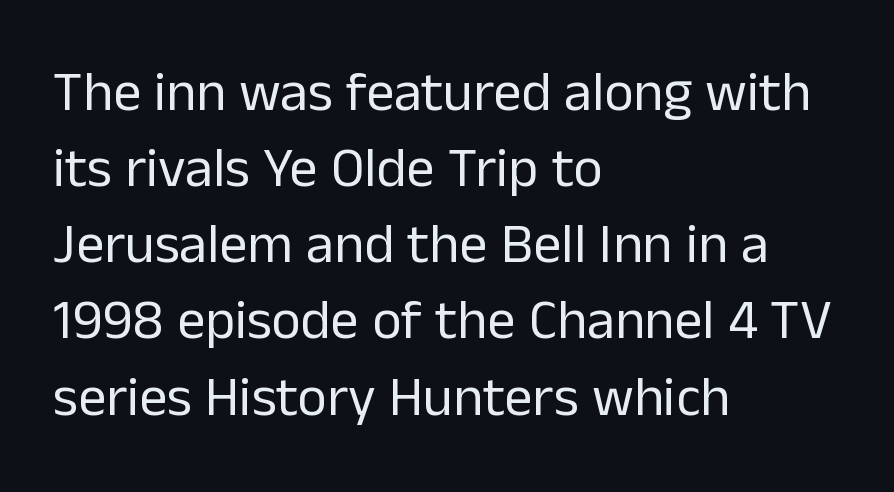
Caption: standard tracking, unaltered. The text was rendered using a sans face with plain stroke endings. The passage is arranged the way most books set body copy — flush left. Unmarked baselines from the first word to the last. A quiet, ordinary-to-light weight characterises the typeface.
